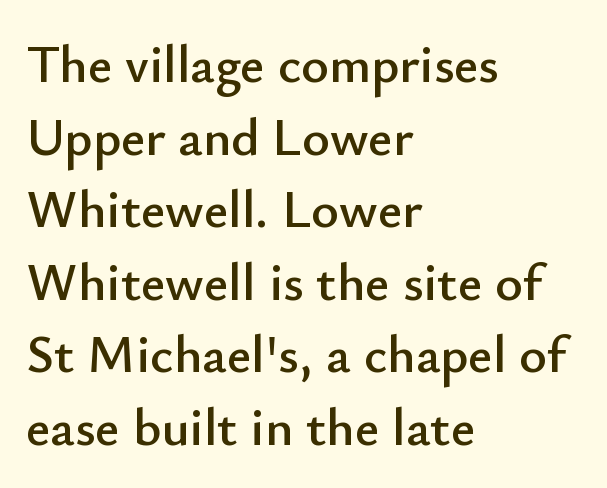
In terms of leading, this rendering sits right in the middle. Tracking here is standard; glyphs follow each other at the usual distance. Unlike italic type, these characters show no tilt at all. These lines are composed in type without serifs. This sample has the flowing, uneven cadence of proportional lettering.
